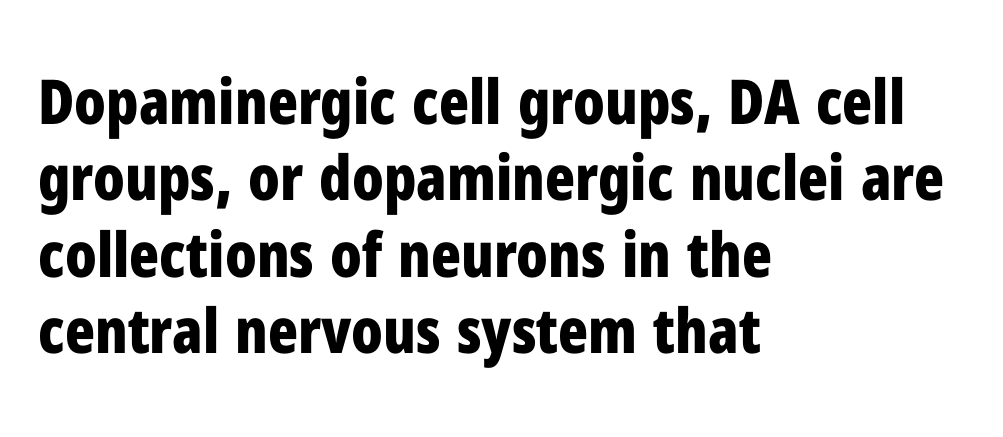
The foot of each line stays bare and open. The text was rendered using a sans face with plain stroke endings. Proportional: the letters do not fall into vertical columns. Set as a true bold cut, around the 700 mark.
